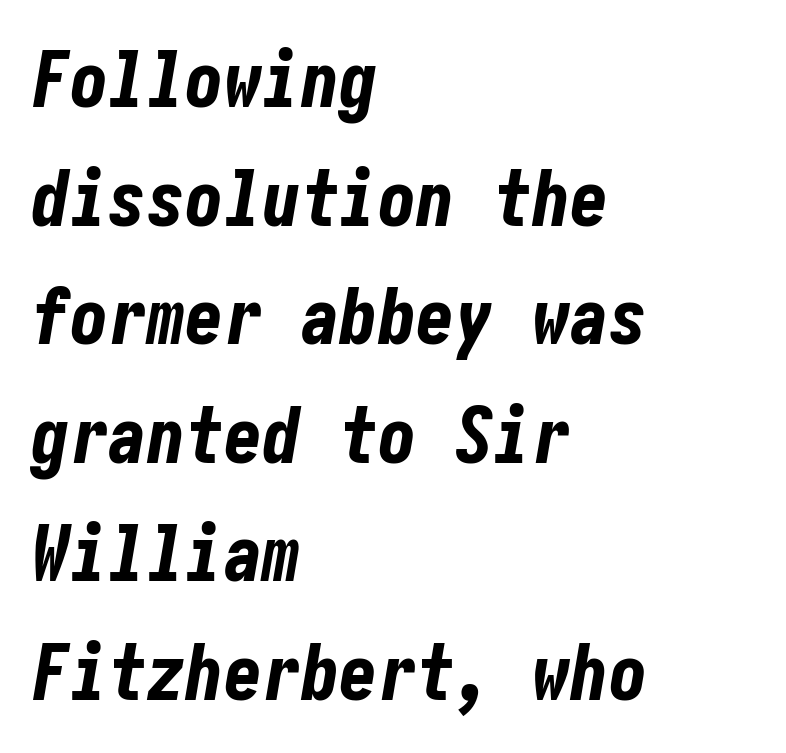
{"italic": "yes", "lean": "right", "slant_degrees": 10, "bold": "yes", "weight": "bold", "width": "condensed", "stroke_contrast": "low", "x_height": "medium", "underline": "no", "align": "left", "line_spacing": "normal", "line_spacing_ratio": 1.54, "letter_spacing": "normal", "letter_spacing_em": 0.0, "glyph_px": 77}
